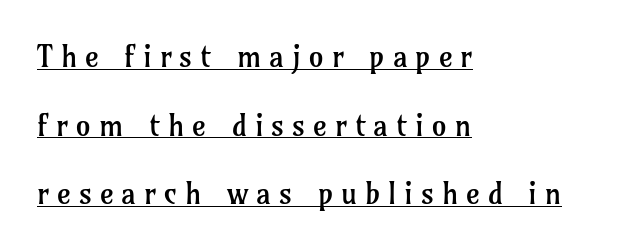
The image shows 30 px regular-weight serif type, upright; set left-aligned, loose line spacing (2.29x), unusually wide letter spacing (+0.26 em), underlined; low stroke contrast and a medium x-height.
